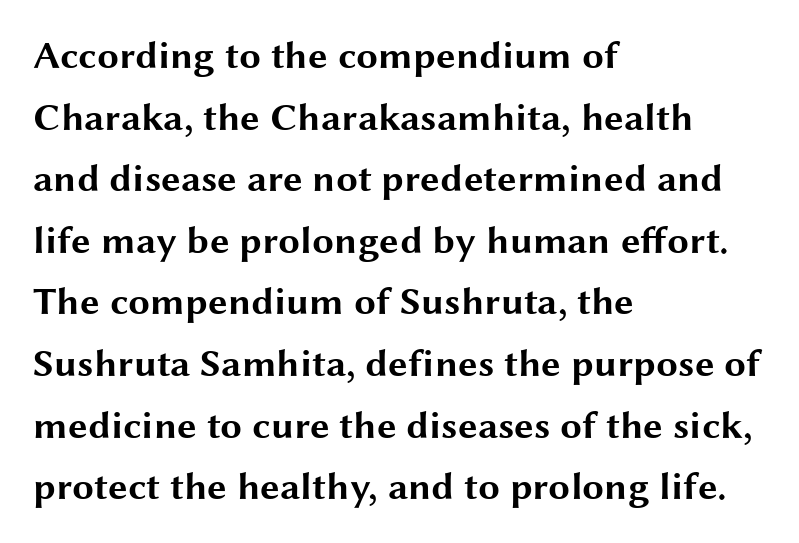
Classification — sans serif. Words appear dense and cohesive because spacing is normal. Line beginnings align vertically; line endings do not. The lettering stays uniformly vertical, giving the passage a roman look. No word sits above an underline.
